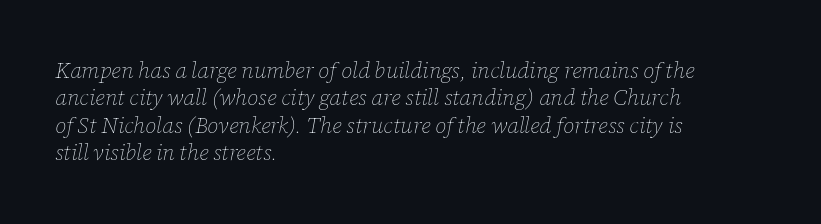
The image shows 22 px text type, italic (leaning right); set left-aligned, normal line spacing (1.25x), normal letter spacing, not underlined.
